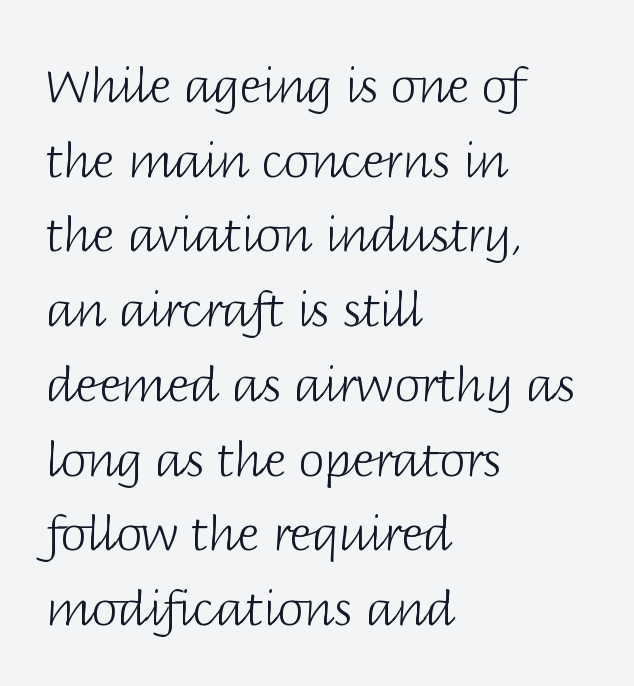
This rendering employs a face without finishing strokes, i.e., a sans-serif. Counters stay open thanks to moderate or lighter strokes. Words float on clear page, feet unadorned. Ascenders rise straight up at ninety degrees. Leading: standard.
